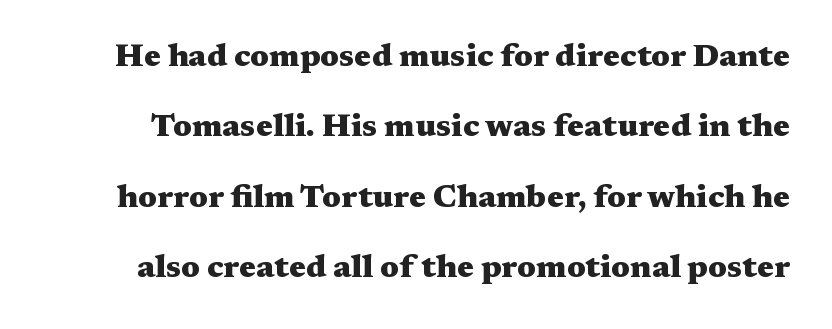
The image shows 32 px heavy, wide serif type, upright; set loose line spacing (2.2x), normal letter spacing, not underlined; medium stroke contrast and a medium x-height.
